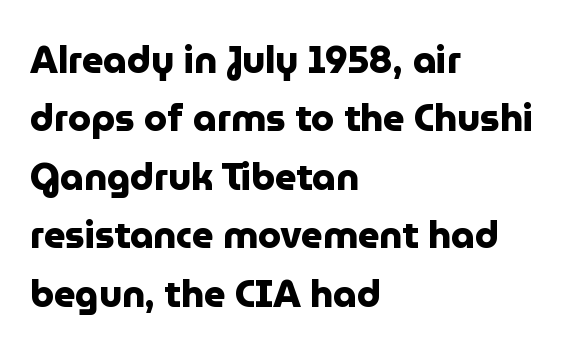
Regarding serifs, this sample does without them. The lettering holds an erect, upright posture throughout. The gap between lines stays unmarked. Horizontal bands of white between lines are of average thickness.
